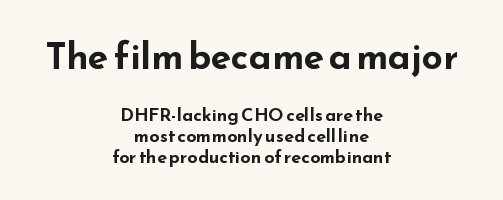
The image shows 37 px bold, wide sans-serif type, upright; set centered, line spacing 1.17x, normal letter spacing, not underlined; the first (top) block is 2.06x larger; low stroke contrast and a small x-height.
